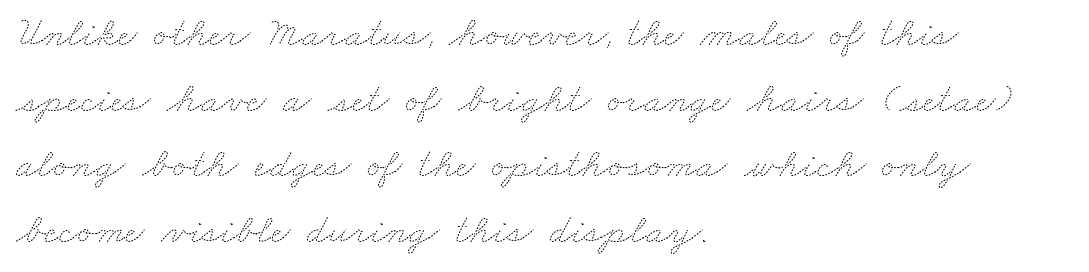
Q: Is the text bold? A: No.
Q: Is the text underlined? A: No.
Q: How is the paragraph aligned? A: Left-aligned.
Q: Is the spacing between letters normal or unusually wide? A: Normal.
Q: Is the spacing between lines tight, normal or loose? A: Normal.
Q: Width (condensed, normal, or wide)? A: Wide.
Q: Stroke contrast? A: Medium.
Q: x-height? A: Small.
Q: Monospaced? A: No.
